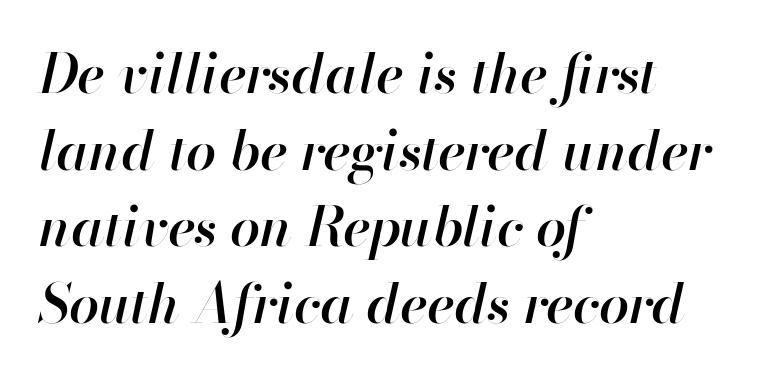
The image shows 54 px semibold type, italic (leaning right); set left-aligned, normal line spacing (1.42x), normal letter spacing, not underlined; high stroke contrast and a small x-height.
